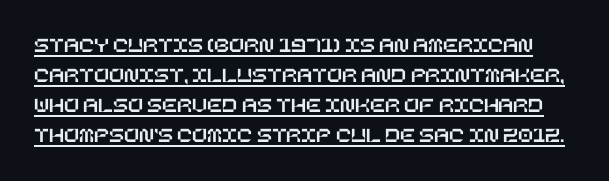
{"italic": "no", "underline": "yes", "line_spacing": "normal", "line_spacing_ratio": 1.36, "letter_spacing": "normal", "letter_spacing_em": 0.0, "glyph_px": 22}
